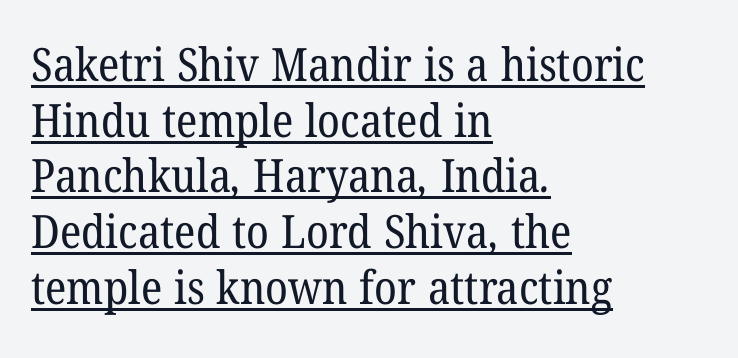
The image shows 46 px regular-weight serif type; set left-aligned, line spacing 1.21x, normal letter spacing, underlined; low stroke contrast and a medium x-height.
